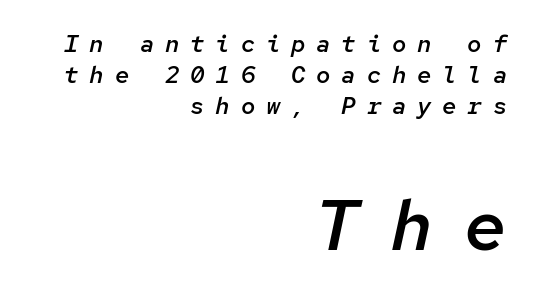
The image shows 71 px semibold type, italic (leaning right), monospaced; set right-aligned, normal line spacing (1.29x), unusually wide letter spacing (+0.45 em), not underlined; the second (bottom) block is 2.96x larger; low stroke contrast and a medium x-height.
